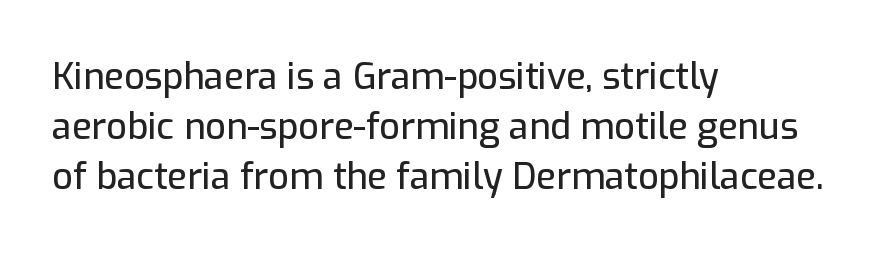
Q: Is the text italic (slanted)? A: No, it is upright.
Q: Is the typeface a serif or a sans-serif typeface? A: Sans-serif.
Q: Is the text underlined? A: No.
Q: How is the paragraph aligned? A: Left-aligned.
Q: Is the spacing between letters normal or unusually wide? A: Normal.
Q: Is the spacing between lines tight, normal or loose? A: Normal.
Q: Width (condensed, normal, or wide)? A: Normal.
Q: Stroke contrast? A: Low.
Q: x-height? A: Medium.
Q: Monospaced? A: No.
